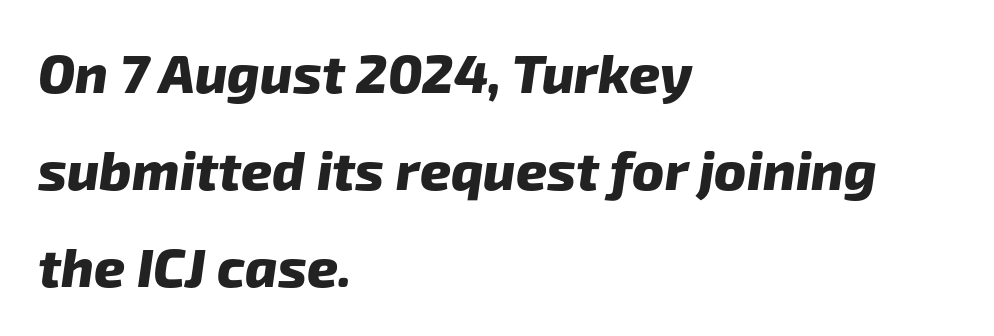
{"serif": "no", "bold": "yes", "weight": "heavy", "width": "normal", "stroke_contrast": "low", "x_height": "medium", "monospaced": "no", "underline": "no", "align": "left", "line_spacing_ratio": 1.8, "letter_spacing": "normal", "letter_spacing_em": 0.0, "glyph_px": 54}
